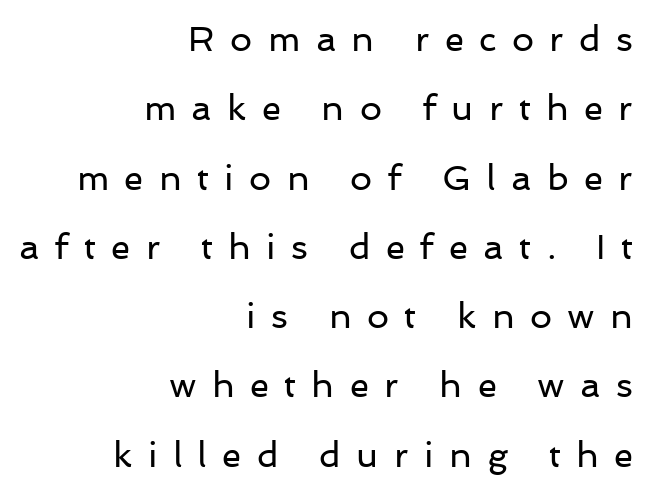
{"serif": "no", "italic": "no", "bold": "no", "weight": "regular", "width": "normal", "stroke_contrast": "low", "x_height": "medium", "monospaced": "no", "underline": "no", "align": "right", "line_spacing": "loose", "line_spacing_ratio": 1.98, "letter_spacing": "wide", "letter_spacing_em": 0.44, "glyph_px": 35}
